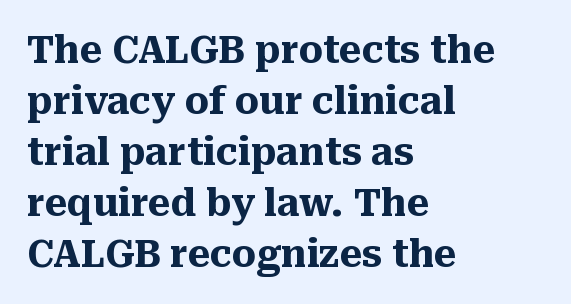
The image shows 38 px heavy serif type, upright; set left-aligned, normal line spacing (1.34x), normal letter spacing, not underlined; medium stroke contrast and a medium x-height.
